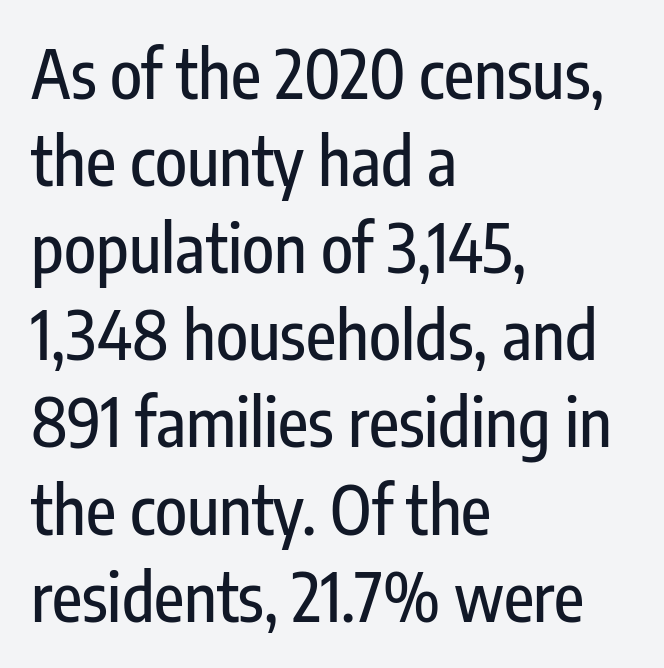
{"serif": "no", "italic": "no", "width": "condensed", "stroke_contrast": "low", "x_height": "medium", "monospaced": "no", "underline": "no", "align": "left", "line_spacing": "normal", "line_spacing_ratio": 1.32, "letter_spacing": "normal", "letter_spacing_em": 0.0, "glyph_px": 66}
